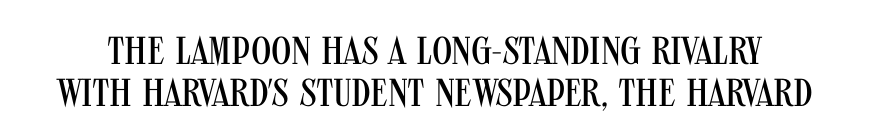
{"serif": "no", "italic": "no", "bold": "no", "weight": "regular", "width": "condensed", "stroke_contrast": "medium", "x_height": "large", "monospaced": "no", "underline": "no", "line_spacing": "tight", "line_spacing_ratio": 1.07, "letter_spacing": "normal", "letter_spacing_em": 0.0, "glyph_px": 39}
